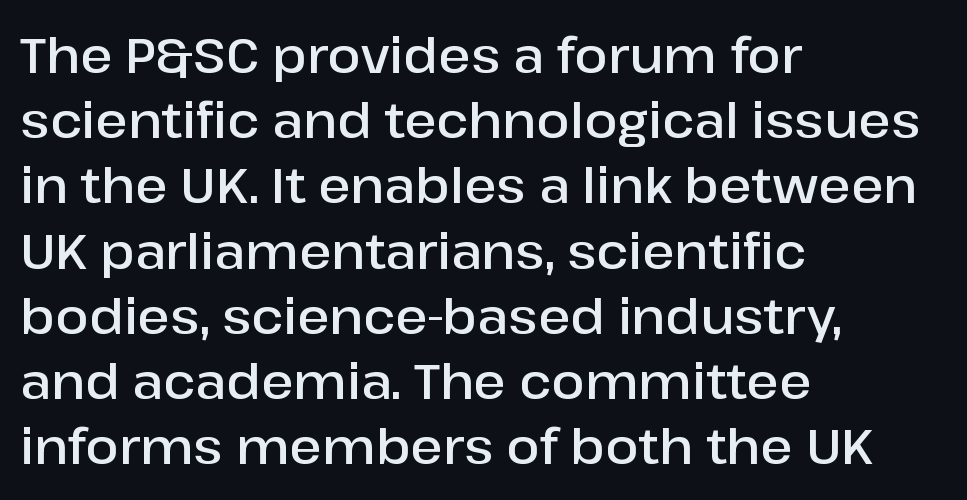
{"serif": "no", "italic": "no", "bold": "semi", "weight": "semibold", "width": "normal", "stroke_contrast": "low", "x_height": "medium", "monospaced": "no", "underline": "no", "align": "left", "line_spacing": "normal", "line_spacing_ratio": 1.33, "letter_spacing": "normal", "letter_spacing_em": 0.0, "glyph_px": 49}
